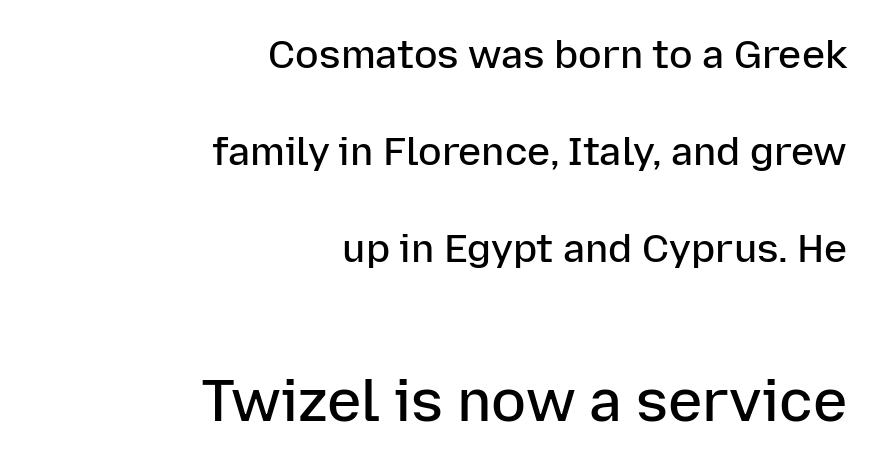
The image shows 58 px semibold sans-serif type, upright; set right-aligned, loose line spacing (2.49x), normal letter spacing, not underlined; the second (bottom) block is 1.49x larger; low stroke contrast and a medium x-height.
